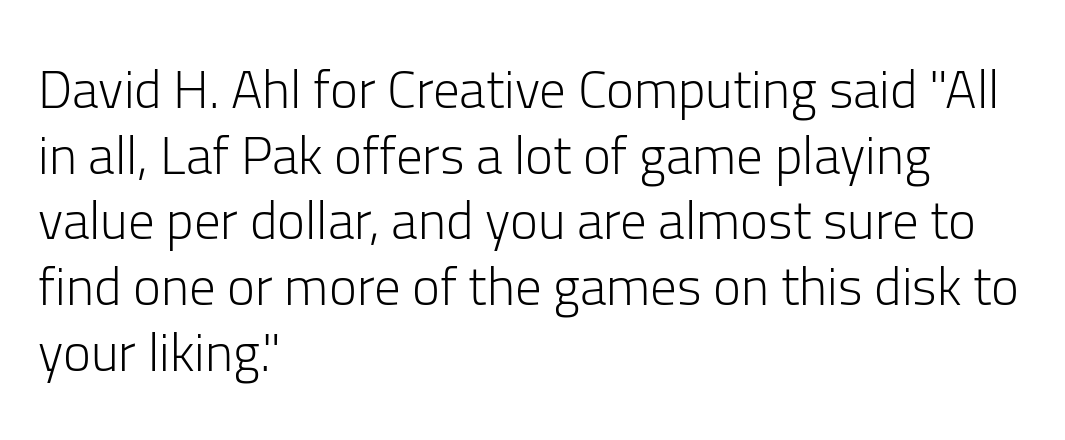
Check the space under the baseline: it is left empty. The paragraph has a hard left edge and a soft right edge. No letter is thick-stroked: the sample isn't bold. Nobody touched the tracking dial on this one. Note the varied advance widths — an 'i' is clearly narrower than an 'm'.
